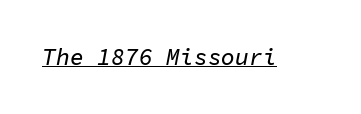
The image shows 23 px text type, italic (leaning right); set normal letter spacing, underlined.
